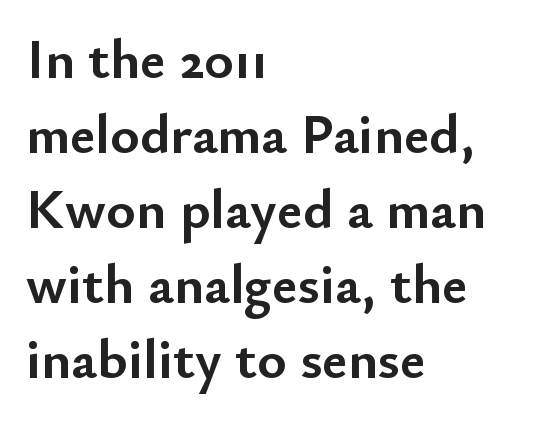
Q: Is the text bold? A: Yes.
Q: Is the text italic (slanted)? A: No, it is upright.
Q: Is the typeface a serif or a sans-serif typeface? A: Sans-serif.
Q: Is the text underlined? A: No.
Q: How is the paragraph aligned? A: Left-aligned.
Q: Is the spacing between letters normal or unusually wide? A: Normal.
Q: Is the spacing between lines tight, normal or loose? A: Normal.
Q: Width (condensed, normal, or wide)? A: Normal.
Q: Stroke contrast? A: Low.
Q: x-height? A: Small.
Q: Monospaced? A: No.
